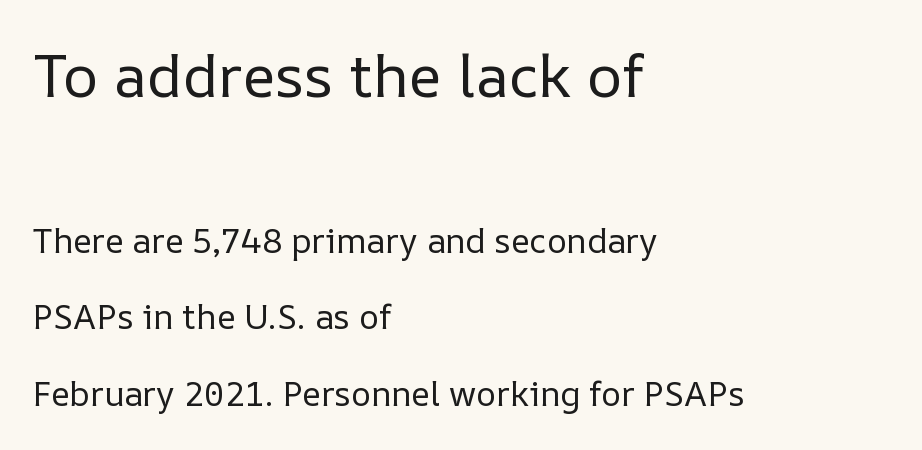
{"italic": "no", "bold": "no", "weight": "regular", "width": "normal", "stroke_contrast": "low", "x_height": "medium", "monospaced": "no", "underline": "no", "align": "left", "line_spacing": "loose", "line_spacing_ratio": 2.25, "letter_spacing": "normal", "letter_spacing_em": 0.0, "larger_block": "first", "size_ratio": 1.76, "glyph_px": 60}
